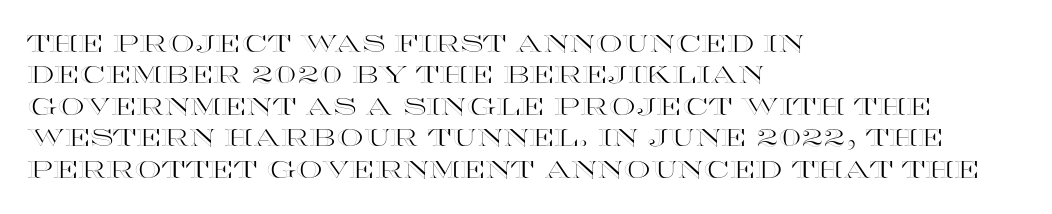
The image shows 24 px text type, upright; set left-aligned, normal line spacing (1.31x), normal letter spacing, not underlined.
